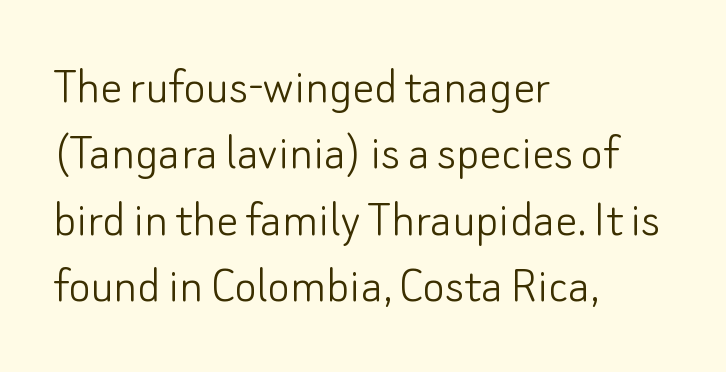
The image shows 54 px light sans-serif type, upright; set left-aligned, line spacing 1.23x, normal letter spacing, not underlined; low stroke contrast and a small x-height.
